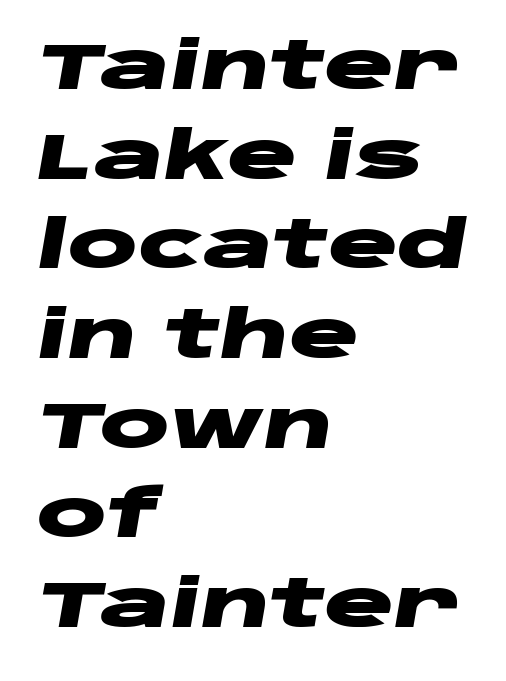
{"italic": "yes", "lean": "right", "slant_degrees": 10, "bold": "yes", "weight": "heavy", "width": "wide", "stroke_contrast": "low", "x_height": "large", "monospaced": "no", "underline": "no", "align": "left", "line_spacing": "normal", "line_spacing_ratio": 1.38, "letter_spacing": "normal", "letter_spacing_em": 0.0, "glyph_px": 65}
